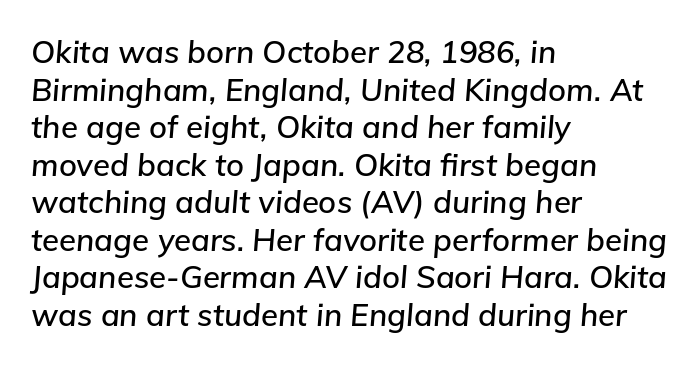
The image shows 31 px text type, italic (leaning right); set left-aligned, line spacing 1.21x, normal letter spacing, not underlined; low stroke contrast and a medium x-height.
